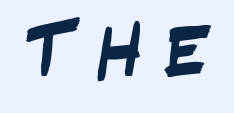
A typesetter would call this proportional, since set widths differ per character. Inter-character spacing is expanded well beyond the font's built-in metrics. Serif or sans? Sans — the stroke terminals are bare. A bare baseline throughout the passage.
